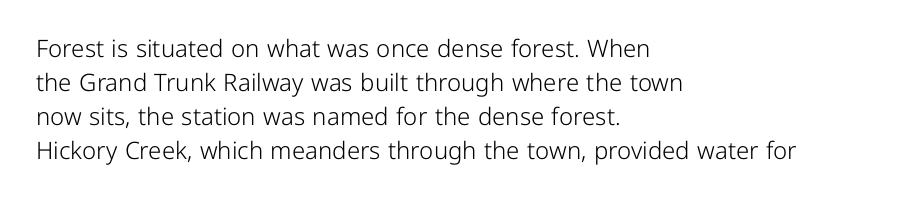
Decoration check: the copy has no underline. Teacher's note: observe the even left margin — that is flush-left alignment. Interline gaps are of average width in this sample. No chunkiness to these letters — they're not bold. These lines were composed using upright roman letters.
